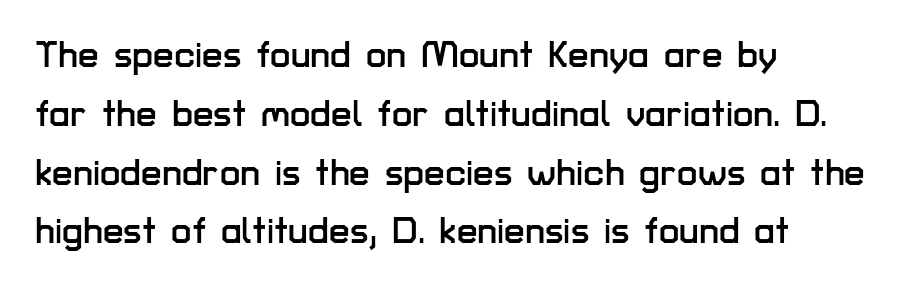
The image shows 37 px sans-serif type, upright; set left-aligned, normal line spacing (1.59x), normal letter spacing, not underlined; low stroke contrast and a medium x-height.
